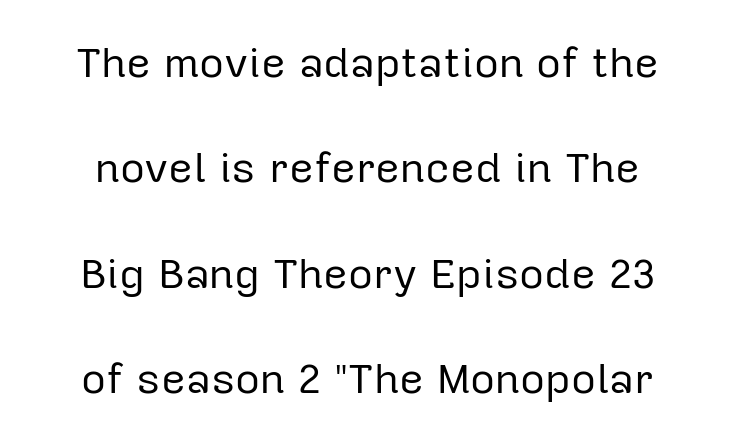
Q: Is the text bold? A: No.
Q: Is the text italic (slanted)? A: No, it is upright.
Q: Is the typeface a serif or a sans-serif typeface? A: Sans-serif.
Q: Is the text underlined? A: No.
Q: Is the spacing between letters normal or unusually wide? A: Normal.
Q: Is the spacing between lines tight, normal or loose? A: Loose.
Q: Width (condensed, normal, or wide)? A: Normal.
Q: Stroke contrast? A: Low.
Q: x-height? A: Medium.
Q: Monospaced? A: No.
